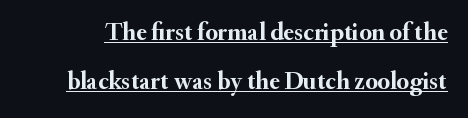
Q: Is the text bold? A: Yes.
Q: Is the text italic (slanted)? A: No, it is upright.
Q: Is the text underlined? A: Yes.
Q: Is the spacing between letters normal or unusually wide? A: Normal.
Q: Is the spacing between lines tight, normal or loose? A: Loose.
